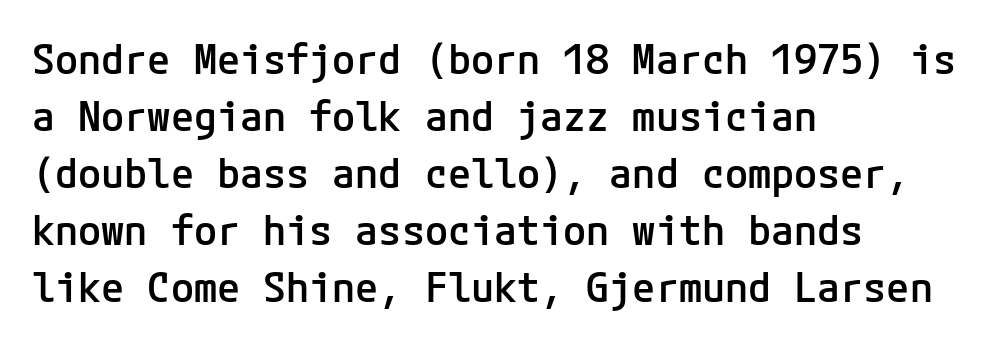
The image shows 42 px semibold sans-serif type, upright; set left-aligned, normal line spacing (1.36x), normal letter spacing, not underlined; low stroke contrast and a medium x-height.
